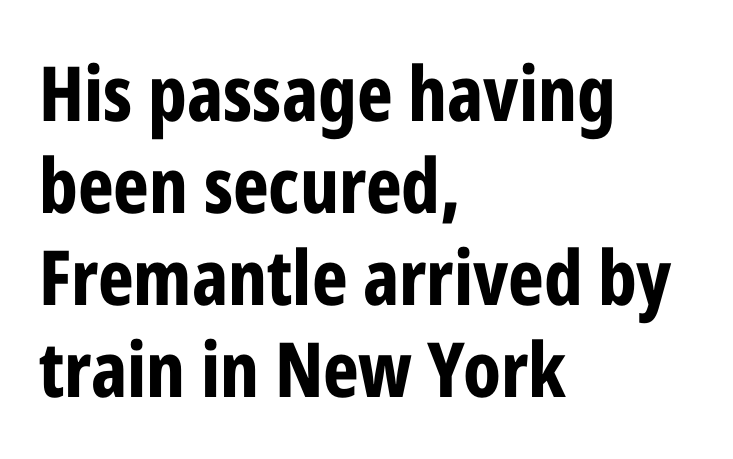
Q: Is the text bold? A: Yes.
Q: Is the text italic (slanted)? A: No, it is upright.
Q: Is the typeface a serif or a sans-serif typeface? A: Sans-serif.
Q: Is the text underlined? A: No.
Q: How is the paragraph aligned? A: Left-aligned.
Q: Is the spacing between letters normal or unusually wide? A: Normal.
Q: Width (condensed, normal, or wide)? A: Condensed.
Q: Stroke contrast? A: Low.
Q: x-height? A: Medium.
Q: Monospaced? A: No.
